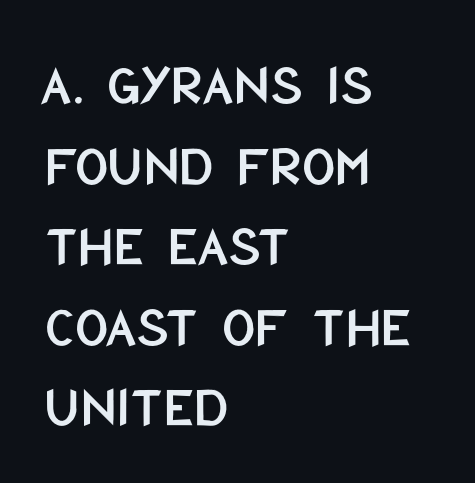
{"serif": "no", "italic": "no", "width": "condensed", "stroke_contrast": "low", "x_height": "large", "monospaced": "no", "underline": "no", "align": "left", "line_spacing": "normal", "line_spacing_ratio": 1.39, "letter_spacing": "normal", "letter_spacing_em": 0.0, "glyph_px": 58}
